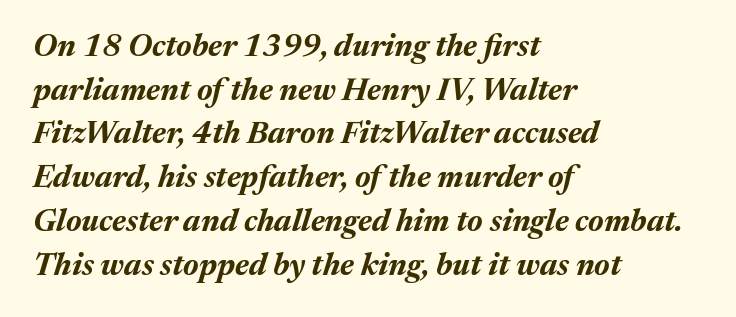
{"italic": "yes", "lean": "right", "slant_degrees": 17, "bold": "yes", "weight": "bold", "width": "normal", "stroke_contrast": "medium", "x_height": "medium", "monospaced": "no", "underline": "no", "align": "left", "line_spacing": "normal", "line_spacing_ratio": 1.41, "letter_spacing": "normal", "letter_spacing_em": 0.0, "glyph_px": 31}
